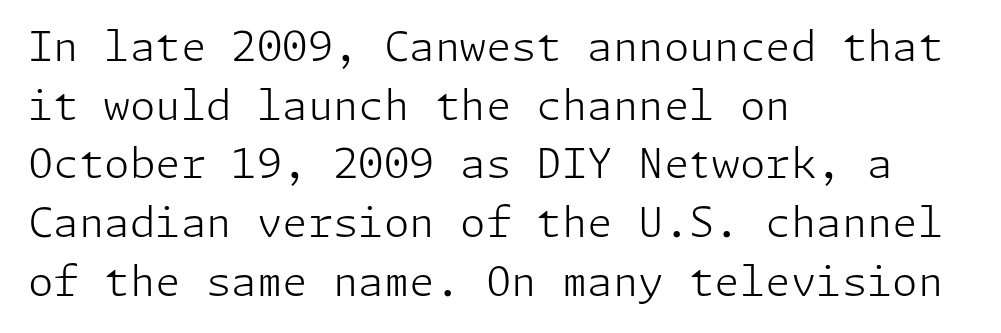
Examine the stroke ends and you'll find no serifs. You can tell it's not italic because the verticals are truly vertical. No extra tracking has been applied to these lines. Teacher's note: observe the even left margin — that is flush-left alignment. Horizontal bands of white between lines are of average thickness.
